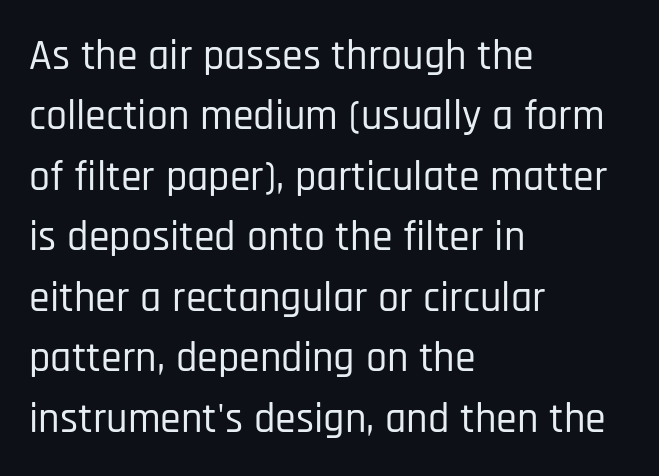
Q: Is the text italic (slanted)? A: No, it is upright.
Q: Is the typeface a serif or a sans-serif typeface? A: Sans-serif.
Q: Is the text underlined? A: No.
Q: How is the paragraph aligned? A: Left-aligned.
Q: Is the spacing between letters normal or unusually wide? A: Normal.
Q: Is the spacing between lines tight, normal or loose? A: Normal.
Q: Width (condensed, normal, or wide)? A: Condensed.
Q: Stroke contrast? A: Low.
Q: x-height? A: Large.
Q: Monospaced? A: No.
